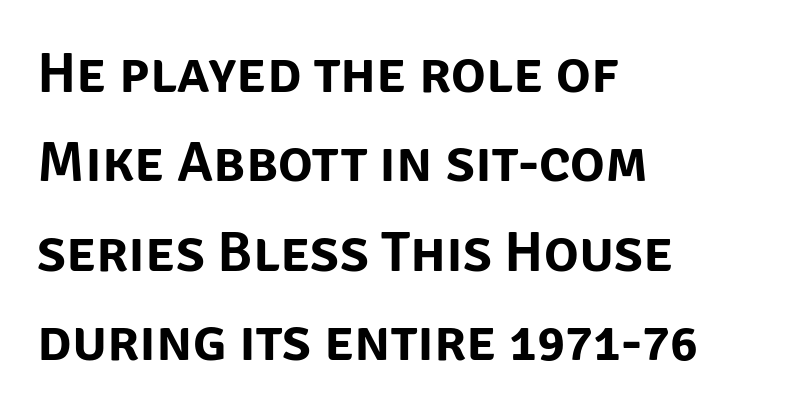
Note: no serifs on the glyphs. Has an underline been added? It has not. Does extra space separate the letters? No, they use regular spacing. When letters stand straight like this, we call the style roman or upright.
